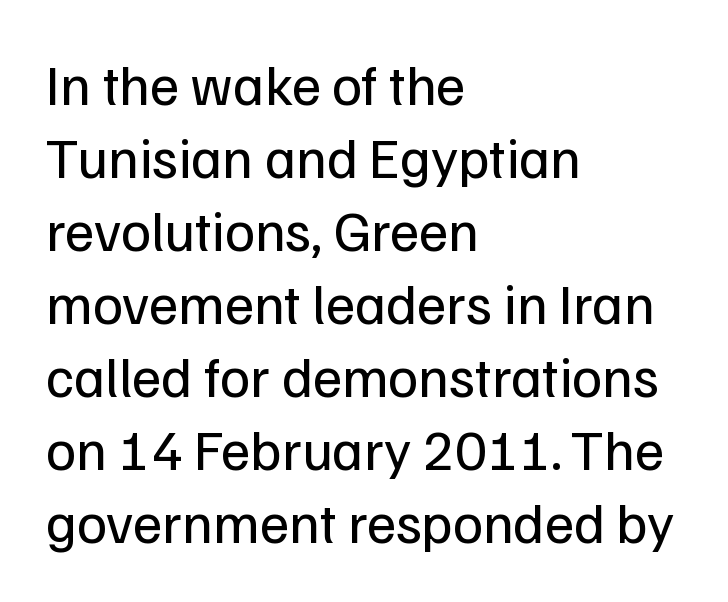
The image shows 57 px regular-weight sans-serif type, upright; set left-aligned, normal line spacing (1.28x), normal letter spacing, not underlined; low stroke contrast and a medium x-height.
